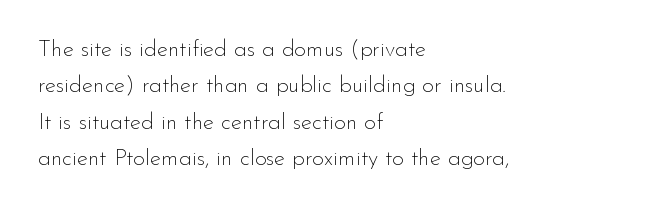
{"italic": "no", "bold": "no", "underline": "no", "align": "left", "line_spacing": "normal", "line_spacing_ratio": 1.58, "letter_spacing": "normal", "letter_spacing_em": 0.0, "glyph_px": 23}
